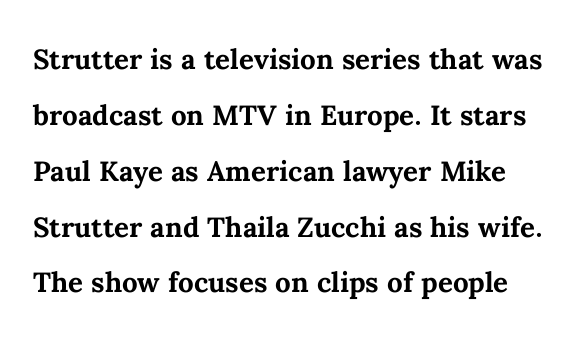
The passage shown is typed in a proportional face where columns would drift. Notice how descenders clear the ascenders below comfortably — that's standard leading. Underlining? Definitely not there. Glyph-to-glyph distance matches everyday printed text.
